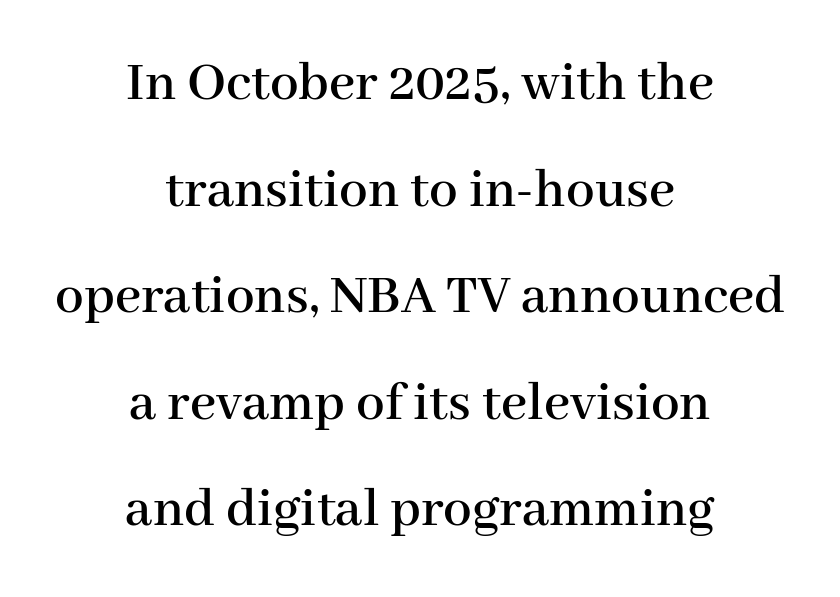
The type is set solid horizontally, with unmodified tracking. Clear beneath every line of the passage. Vertical strokes here are truly vertical. Each letter keeps its own natural width here, so spacing adapts to shape. The passage is arranged like a title page — every line centered. Font category for this specimen: serif.
